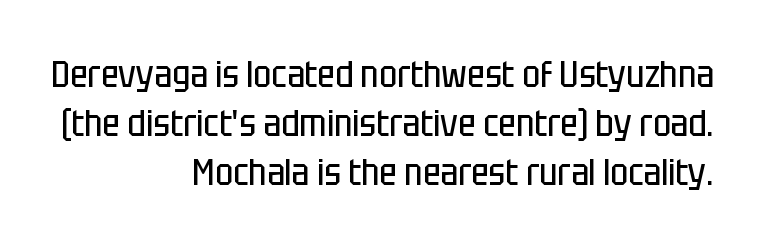
Q: Is the text bold? A: No.
Q: Is the text italic (slanted)? A: No, it is upright.
Q: Is the typeface a serif or a sans-serif typeface? A: Sans-serif.
Q: Is the text underlined? A: No.
Q: How is the paragraph aligned? A: Right-aligned.
Q: Is the spacing between letters normal or unusually wide? A: Normal.
Q: Is the spacing between lines tight, normal or loose? A: Normal.
Q: Width (condensed, normal, or wide)? A: Condensed.
Q: Stroke contrast? A: Low.
Q: x-height? A: Large.
Q: Monospaced? A: No.
